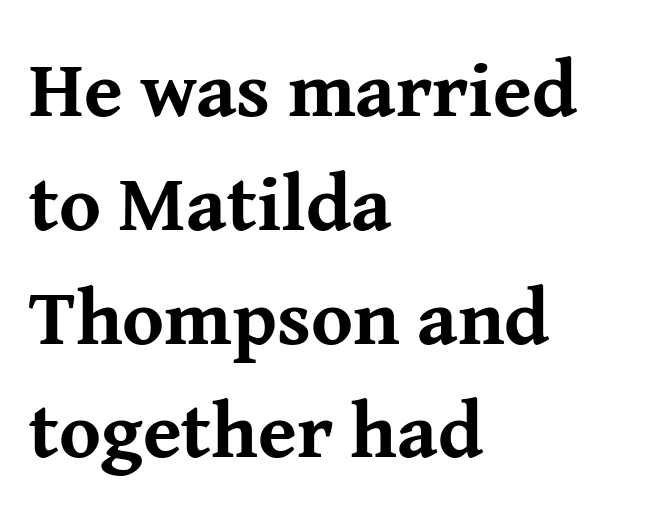
{"serif": "yes", "italic": "no", "bold": "yes", "weight": "bold", "width": "normal", "stroke_contrast": "medium", "x_height": "medium", "monospaced": "no", "underline": "no", "align": "left", "line_spacing": "normal", "line_spacing_ratio": 1.44, "letter_spacing": "normal", "letter_spacing_em": 0.0, "glyph_px": 79}
